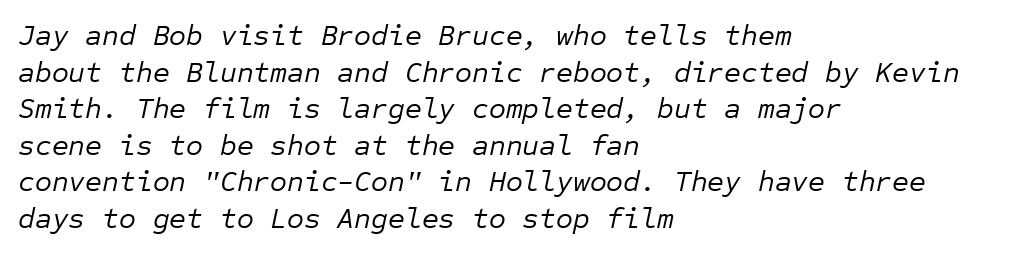
{"italic": "yes", "lean": "right", "slant_degrees": 12, "bold": "no", "weight": "regular", "width": "normal", "stroke_contrast": "low", "x_height": "medium", "monospaced": "yes", "underline": "no", "align": "left", "line_spacing": "normal", "line_spacing_ratio": 1.26, "letter_spacing": "normal", "letter_spacing_em": 0.0, "glyph_px": 29}
